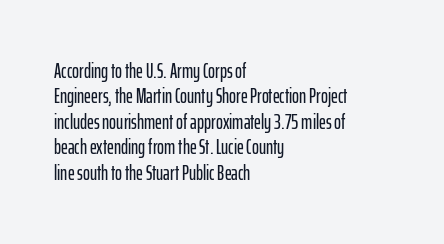
The image shows 21 px text type, upright; set left-aligned, line spacing 1.21x, normal letter spacing, not underlined.
